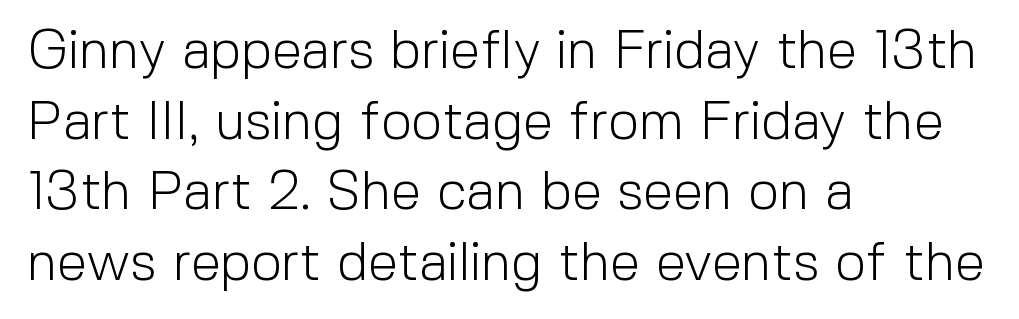
The image shows 54 px light sans-serif type, upright; set left-aligned, normal line spacing (1.31x), normal letter spacing, not underlined; a medium x-height.
